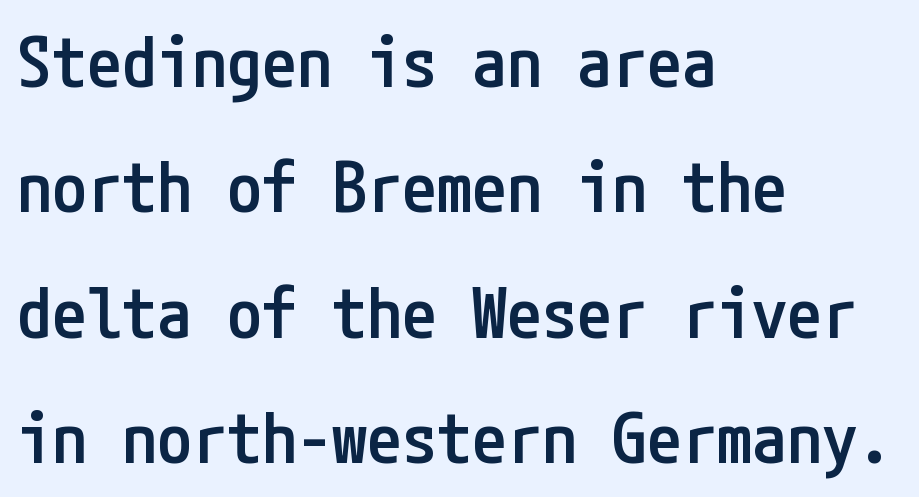
{"serif": "no", "italic": "no", "bold": "semi", "weight": "semibold", "width": "condensed", "stroke_contrast": "low", "x_height": "medium", "underline": "no", "align": "left", "line_spacing_ratio": 1.79, "letter_spacing": "normal", "letter_spacing_em": 0.0, "glyph_px": 70}
